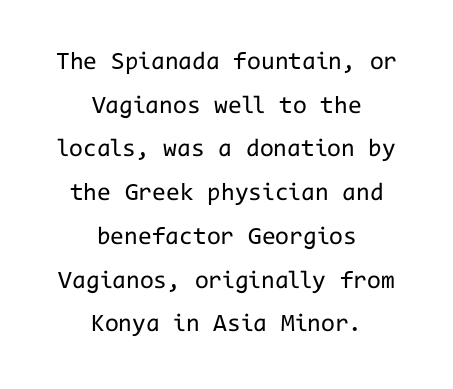
{"italic": "no", "bold": "no", "underline": "no", "align": "center", "line_spacing_ratio": 1.75, "letter_spacing": "normal", "letter_spacing_em": 0.0, "glyph_px": 25}
